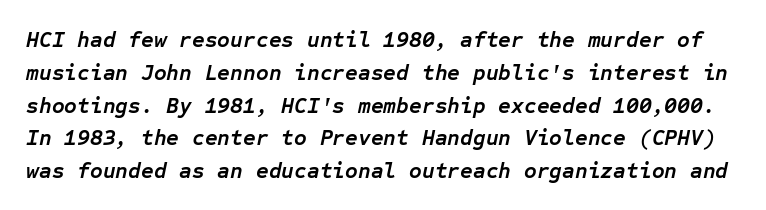
Characters follow at the spacing the type designer built in. Regular leading. Every character sits at an angle, as italics do. Pretty heavy lettering here — definitely bold.
